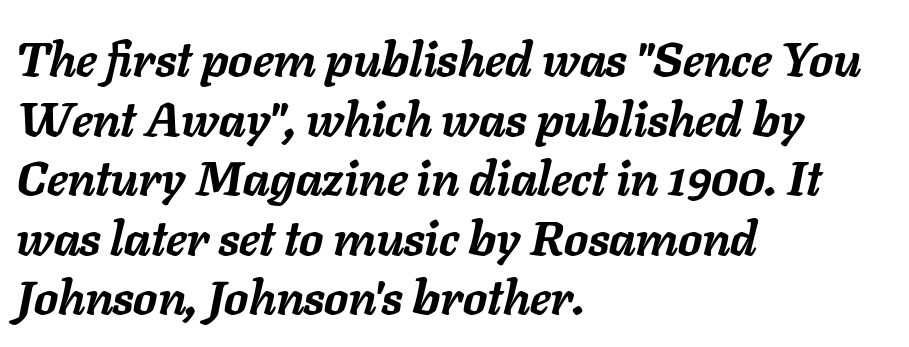
{"italic": "yes", "lean": "right", "slant_degrees": 11, "bold": "yes", "weight": "semibold", "width": "normal", "stroke_contrast": "low", "x_height": "medium", "monospaced": "no", "underline": "no", "align": "left", "line_spacing_ratio": 1.24, "letter_spacing": "normal", "letter_spacing_em": 0.0, "glyph_px": 48}
